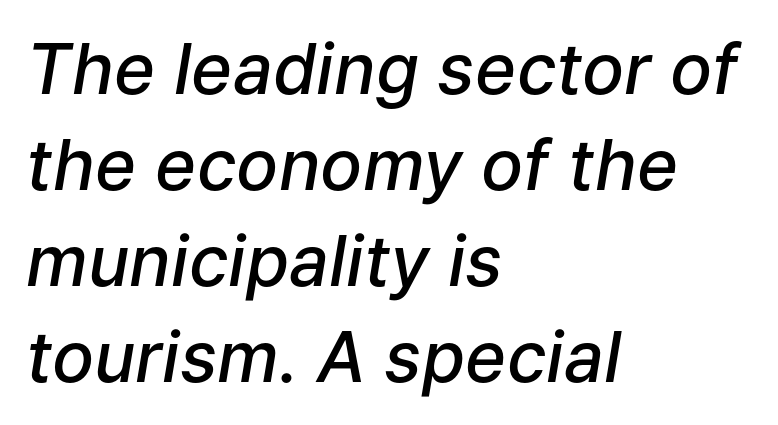
{"italic": "yes", "lean": "right", "slant_degrees": 9, "bold": "semi", "weight": "semibold", "width": "normal", "stroke_contrast": "low", "x_height": "medium", "monospaced": "no", "underline": "no", "align": "left", "line_spacing": "normal", "line_spacing_ratio": 1.37, "letter_spacing": "normal", "letter_spacing_em": 0.0, "glyph_px": 70}
